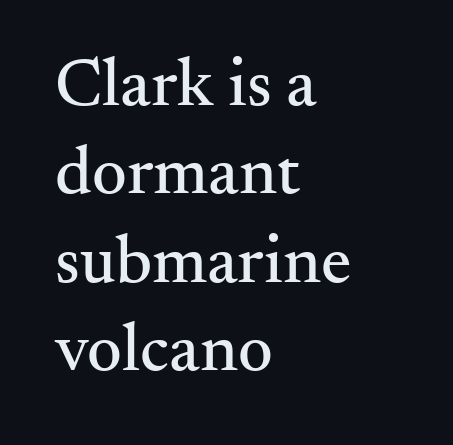
{"serif": "yes", "italic": "no", "width": "normal", "stroke_contrast": "medium", "x_height": "small", "monospaced": "no", "underline": "no", "align": "left", "line_spacing": "normal", "line_spacing_ratio": 1.3, "letter_spacing": "normal", "letter_spacing_em": 0.0, "glyph_px": 68}
